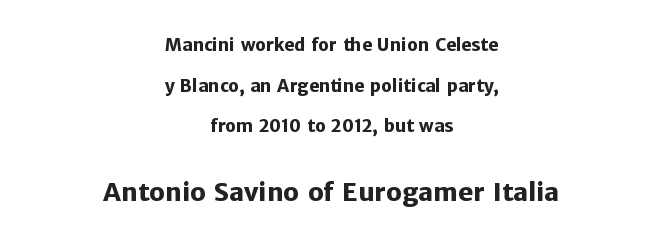
{"italic": "no", "bold": "yes", "underline": "no", "align": "center", "line_spacing": "loose", "line_spacing_ratio": 2.39, "letter_spacing": "normal", "letter_spacing_em": 0.0, "larger_block": "second", "size_ratio": 1.47, "glyph_px": 25}
